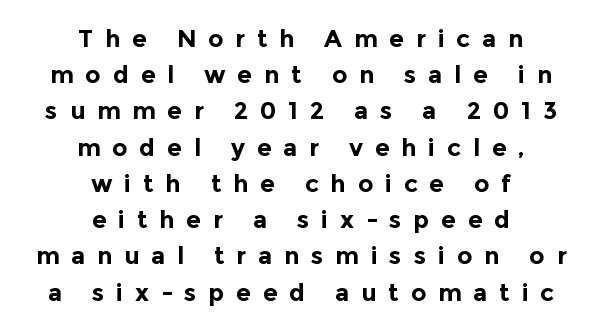
This is roman type, the default non-slanted kind. The rendering positions every line midway between the sides. You'd pick this weight for a headline — it's a proper bold. The line-height multiplier appears to be the usual default.
